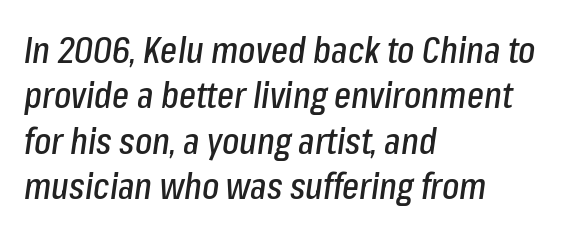
Q: Is the text italic (slanted)? A: Yes, it leans right by about 8 degrees.
Q: Is the text underlined? A: No.
Q: How is the paragraph aligned? A: Left-aligned.
Q: Is the spacing between letters normal or unusually wide? A: Normal.
Q: Is the spacing between lines tight, normal or loose? A: Normal.
Q: Width (condensed, normal, or wide)? A: Condensed.
Q: Stroke contrast? A: Low.
Q: x-height? A: Medium.
Q: Monospaced? A: No.
